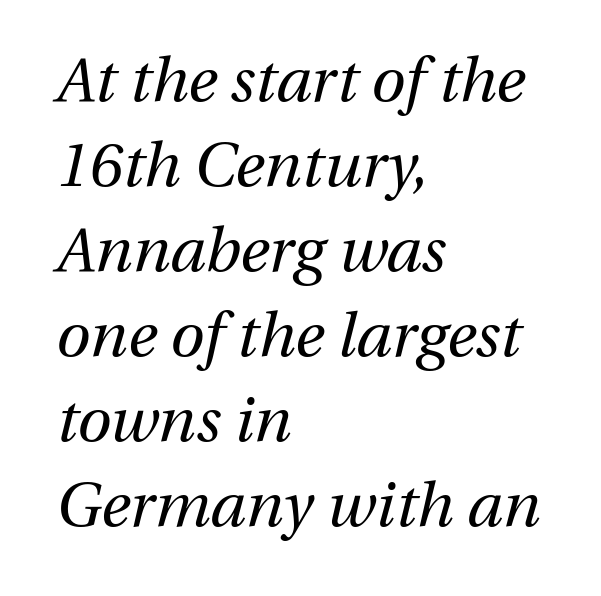
Vertical spacing — default. These lines are rendered in a variable-pitch font. The line texture is even and compact thanks to regular tracking. Where is the straight margin? On the left. Unbolded letterforms with no extra heft. Underline: absent.
